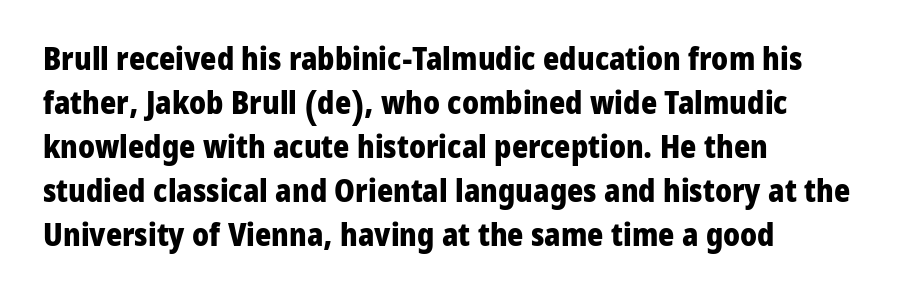
Q: Is the text bold? A: Yes.
Q: Is the text italic (slanted)? A: No, it is upright.
Q: Is the typeface a serif or a sans-serif typeface? A: Sans-serif.
Q: Is the text underlined? A: No.
Q: How is the paragraph aligned? A: Left-aligned.
Q: Is the spacing between letters normal or unusually wide? A: Normal.
Q: Is the spacing between lines tight, normal or loose? A: Normal.
Q: Width (condensed, normal, or wide)? A: Normal.
Q: Stroke contrast? A: Low.
Q: x-height? A: Medium.
Q: Monospaced? A: No.
